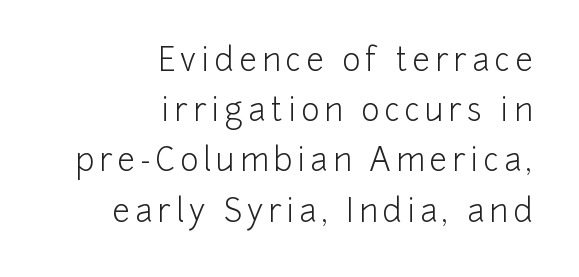
{"serif": "no", "italic": "no", "bold": "no", "weight": "light", "width": "normal", "stroke_contrast": "low", "x_height": "medium", "monospaced": "no", "underline": "no", "align": "right", "line_spacing": "normal", "line_spacing_ratio": 1.62, "glyph_px": 31}
